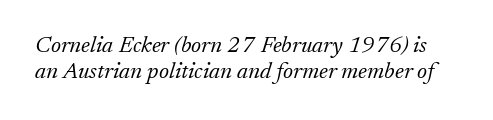
{"italic": "yes", "lean": "right", "slant_degrees": 17, "bold": "no", "underline": "no", "line_spacing": "tight", "line_spacing_ratio": 1.13, "letter_spacing": "normal", "letter_spacing_em": 0.0, "glyph_px": 23}
